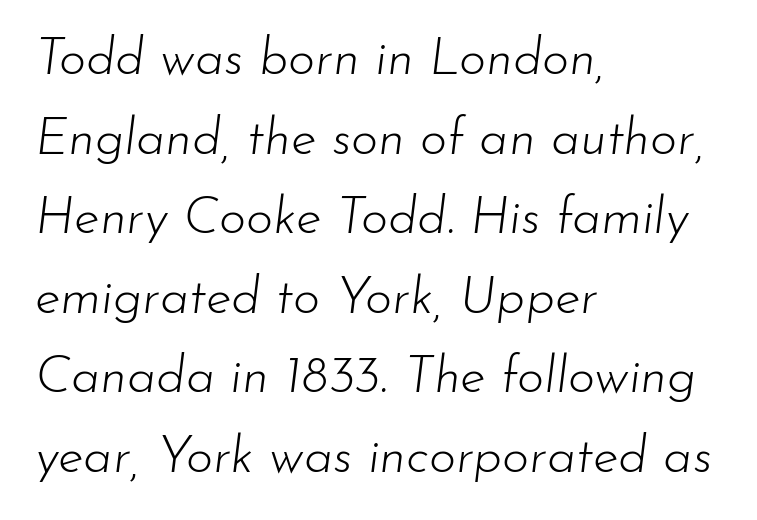
The image shows 52 px light type, italic (leaning right); set left-aligned, normal line spacing (1.53x), normal letter spacing, not underlined; low stroke contrast and a small x-height.
